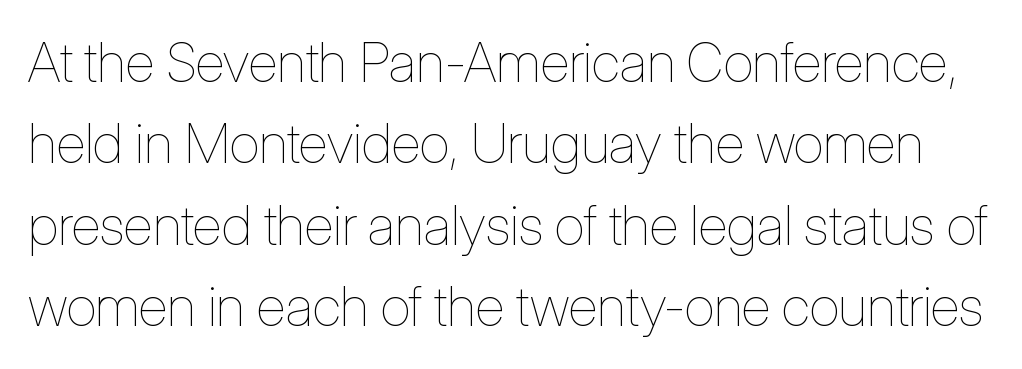
{"italic": "no", "bold": "no", "weight": "thin", "width": "condensed", "stroke_contrast": "low", "x_height": "medium", "monospaced": "no", "underline": "no", "line_spacing": "normal", "line_spacing_ratio": 1.48, "letter_spacing": "normal", "letter_spacing_em": 0.0, "glyph_px": 55}
